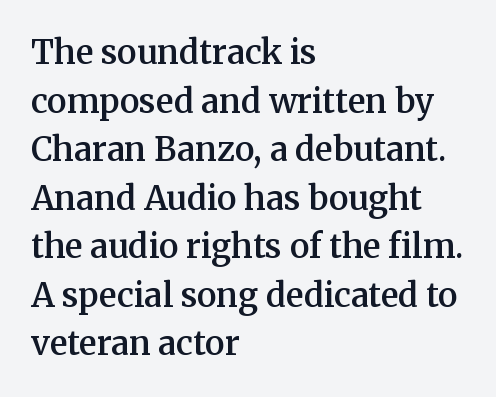
The image shows 33 px semibold serif type, upright; set left-aligned, normal line spacing (1.47x), normal letter spacing, not underlined; medium stroke contrast and a medium x-height.
